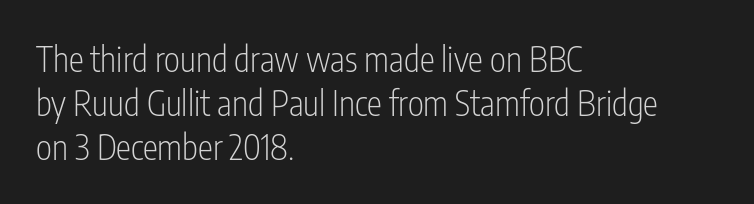
{"serif": "no", "italic": "no", "bold": "no", "weight": "light", "width": "condensed", "stroke_contrast": "low", "x_height": "medium", "monospaced": "no", "underline": "no", "align": "left", "line_spacing": "normal", "line_spacing_ratio": 1.29, "letter_spacing": "normal", "letter_spacing_em": 0.0, "glyph_px": 34}
